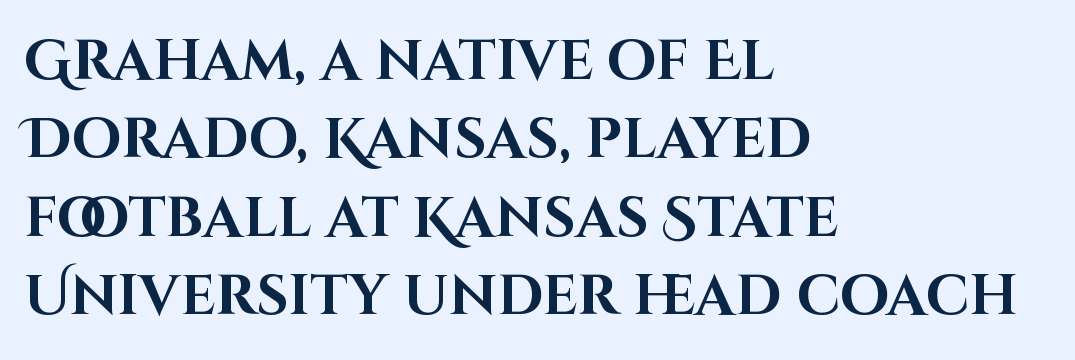
Q: Is the text bold? A: Yes.
Q: Is the text italic (slanted)? A: No, it is upright.
Q: Is the typeface a serif or a sans-serif typeface? A: Sans-serif.
Q: Is the text underlined? A: No.
Q: How is the paragraph aligned? A: Left-aligned.
Q: Is the spacing between letters normal or unusually wide? A: Normal.
Q: Is the spacing between lines tight, normal or loose? A: Normal.
Q: Width (condensed, normal, or wide)? A: Normal.
Q: Stroke contrast? A: High.
Q: x-height? A: Large.
Q: Monospaced? A: No.
